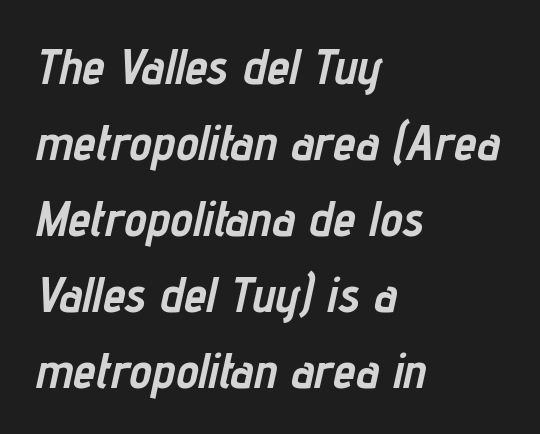
The image shows 51 px semibold, condensed type, italic (leaning right); set left-aligned, normal line spacing (1.49x), normal letter spacing, not underlined; low stroke contrast and a medium x-height.
